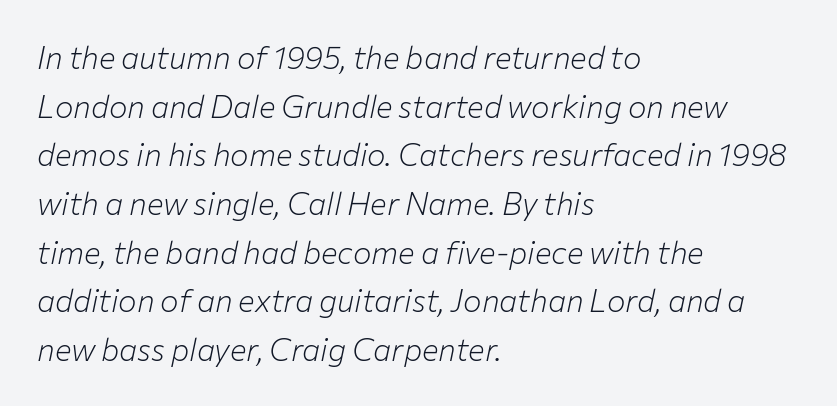
Q: Is the text bold? A: No.
Q: Is the text italic (slanted)? A: Yes, it leans right by about 12 degrees.
Q: Is the text underlined? A: No.
Q: How is the paragraph aligned? A: Left-aligned.
Q: Is the spacing between letters normal or unusually wide? A: Normal.
Q: Is the spacing between lines tight, normal or loose? A: Normal.
Q: Width (condensed, normal, or wide)? A: Normal.
Q: Stroke contrast? A: Low.
Q: x-height? A: Medium.
Q: Monospaced? A: No.
